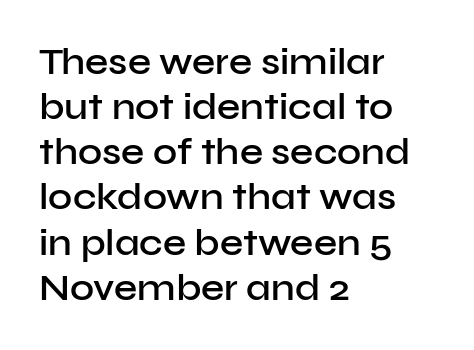
The image shows 37 px semibold sans-serif type, upright; set left-aligned, line spacing 1.22x, normal letter spacing, not underlined; low stroke contrast and a medium x-height.
